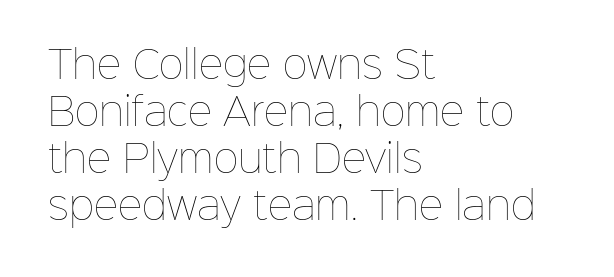
Q: Is the text bold? A: No.
Q: Is the text italic (slanted)? A: No, it is upright.
Q: Is the text underlined? A: No.
Q: How is the paragraph aligned? A: Left-aligned.
Q: Is the spacing between letters normal or unusually wide? A: Normal.
Q: Width (condensed, normal, or wide)? A: Normal.
Q: Stroke contrast? A: Low.
Q: x-height? A: Medium.
Q: Monospaced? A: No.
